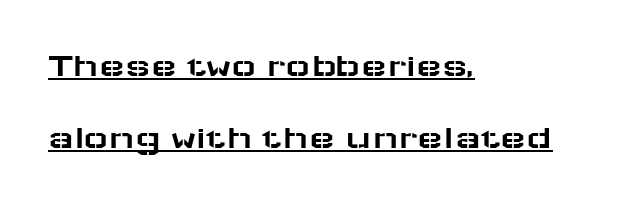
Visually the block forms a straight wall on the left and a jagged coastline on the right. Default kerning and tracking; the words read as compact shapes. The rendering uses the underline text-decoration. Successive baselines arrive slowly, with a big drop between each. The rendering shows plain stroke endings on the letterforms — a sans-serif design.
